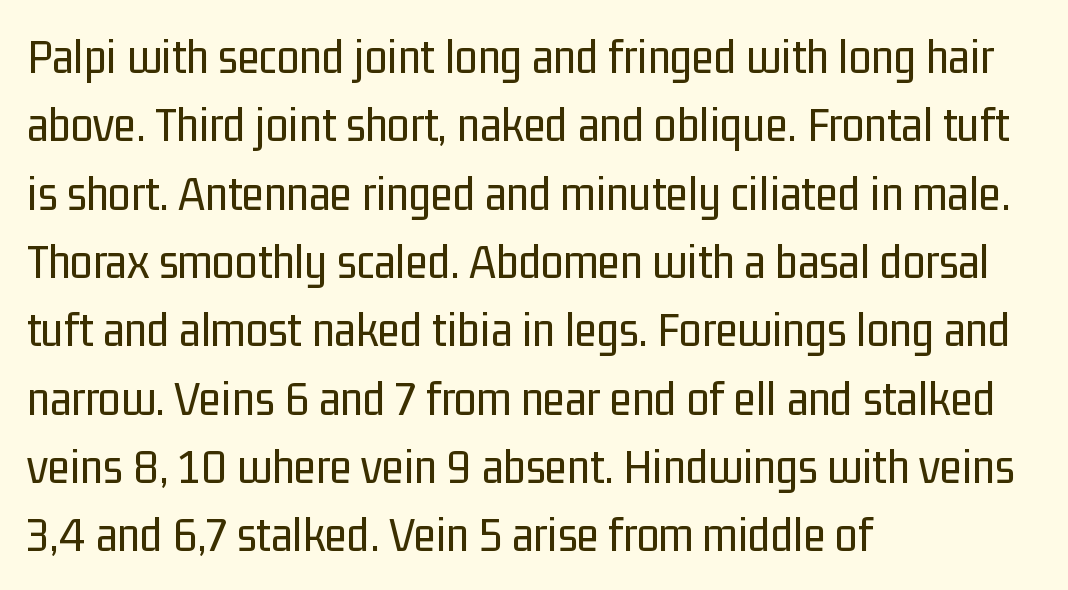
{"serif": "no", "italic": "no", "bold": "no", "weight": "regular", "width": "condensed", "stroke_contrast": "low", "x_height": "medium", "monospaced": "no", "underline": "no", "align": "left", "line_spacing": "normal", "line_spacing_ratio": 1.34, "letter_spacing": "normal", "letter_spacing_em": 0.0, "glyph_px": 51}
